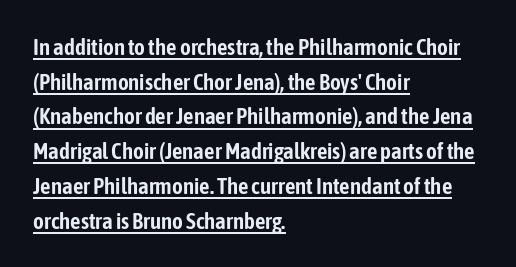
{"italic": "no", "underline": "yes", "align": "left", "line_spacing": "normal", "line_spacing_ratio": 1.51, "letter_spacing": "normal", "letter_spacing_em": 0.0, "glyph_px": 23}
